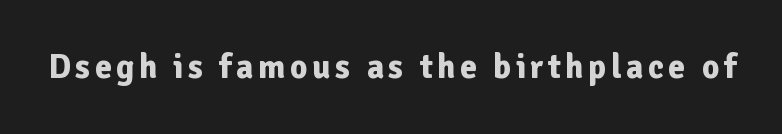
{"serif": "no", "italic": "no", "bold": "yes", "weight": "bold", "width": "normal", "stroke_contrast": "low", "x_height": "medium", "monospaced": "no", "underline": "no", "glyph_px": 34}
